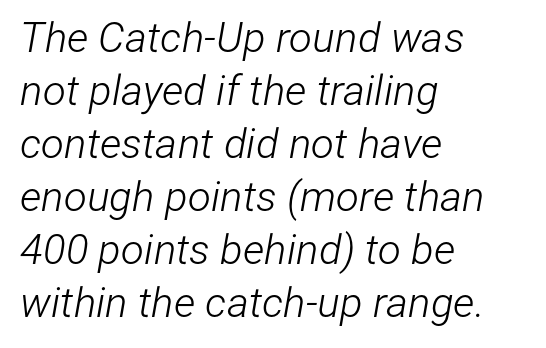
The image shows 42 px light, condensed type, italic (leaning right); set left-aligned, normal line spacing (1.26x), normal letter spacing, not underlined; low stroke contrast and a medium x-height.
